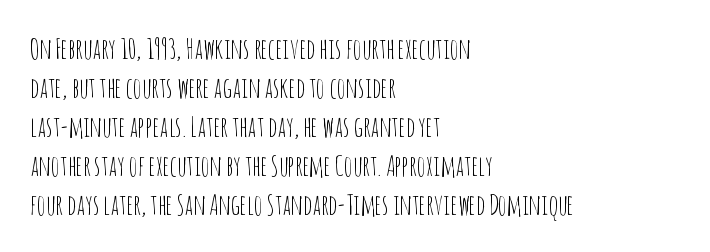
The image shows 28 px thin, condensed sans-serif type, upright; set left-aligned, normal line spacing (1.39x), normal letter spacing, not underlined; low stroke contrast and a large x-height.
